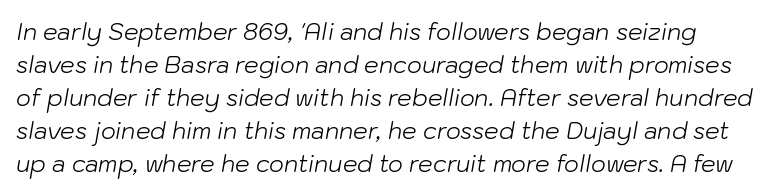
Quick note: underline off. These lines were composed using italics. You could call the tracking neutral — neither tight nor loose. Nothing heavy about these letters — not bold at all. If you measured baseline to baseline, you'd find a middling distance.
